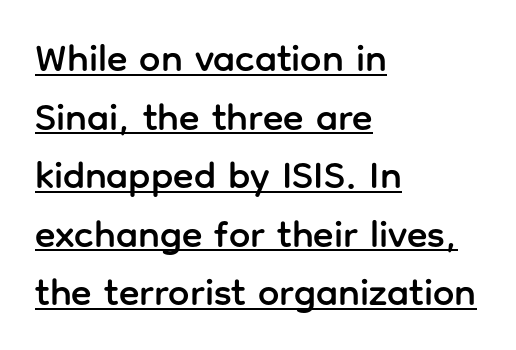
Line starts are locked; line ends wander. Glance below the letters and you will spot a drawn line. Regarding serifs, this sample does without them. Students, observe: this is what conventionally led text looks like. Notice how the stems are strictly vertical — no italics here. No extra tracking has been applied to these lines.
